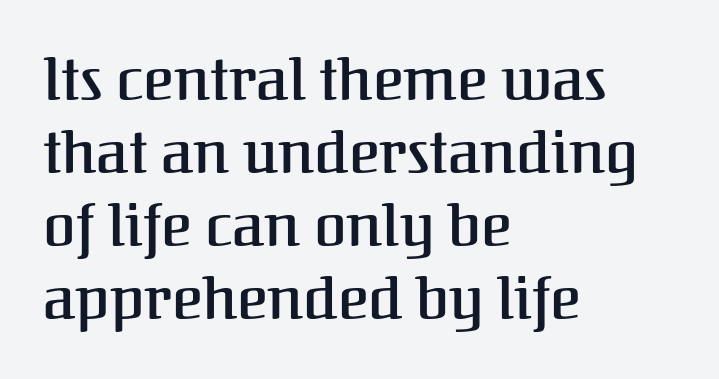
Varying glyph widths throughout — classic text-font behaviour. Every row of glyphs begins at an identical x-position on the left. The passage shown has conventional tracking throughout. Is there any slant? The stems are plumb.
